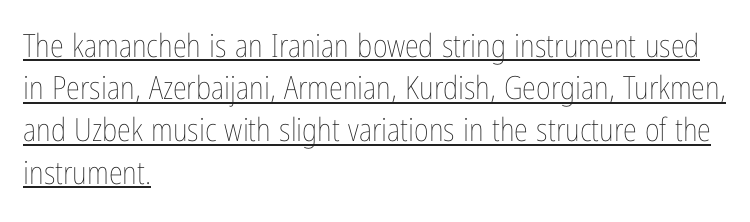
The image shows 32 px thin, condensed type, upright; set left-aligned, normal line spacing (1.32x), normal letter spacing, underlined; low stroke contrast and a medium x-height.
